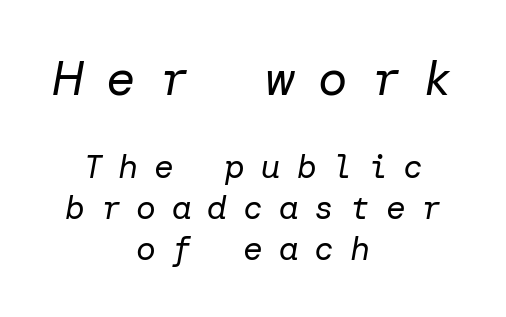
Notice how the passage keeps no hard edge, just a central spine. The rendering inserts visible extra space after every character. Is the type slanted? Yes — the strokes lean at a clear angle. No heavy texture on the line: the type isn't bold.
